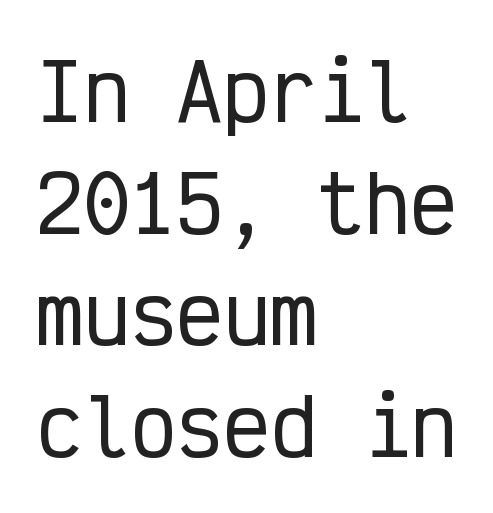
{"serif": "no", "italic": "no", "width": "condensed", "stroke_contrast": "low", "x_height": "medium", "monospaced": "yes", "underline": "no", "align": "left", "line_spacing": "normal", "line_spacing_ratio": 1.43, "letter_spacing": "normal", "letter_spacing_em": 0.0, "glyph_px": 78}
